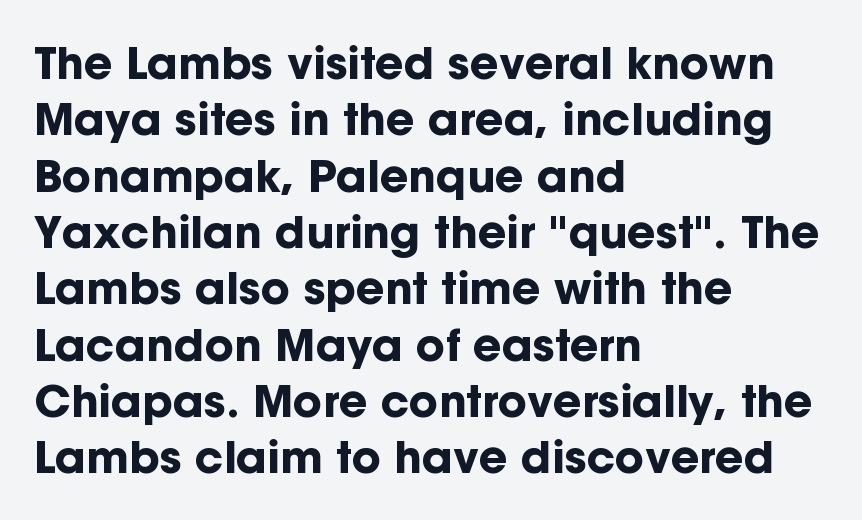
This rendering employs a face without finishing strokes, i.e., a sans-serif. Is there much room between lines? A standard amount, neither cramped nor airy. The words here are not underlined. Note the varied advance widths — an 'i' is clearly narrower than an 'm'. If you drew a line through each stem, it would be perfectly vertical.
